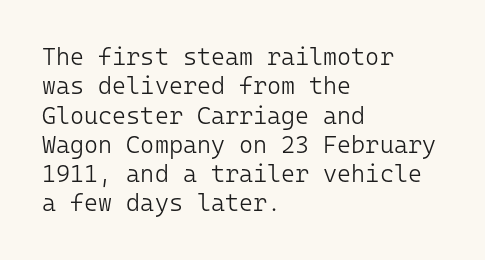
The image shows 24 px text type, upright; set left-aligned, line spacing 1.22x, normal letter spacing, not underlined.
